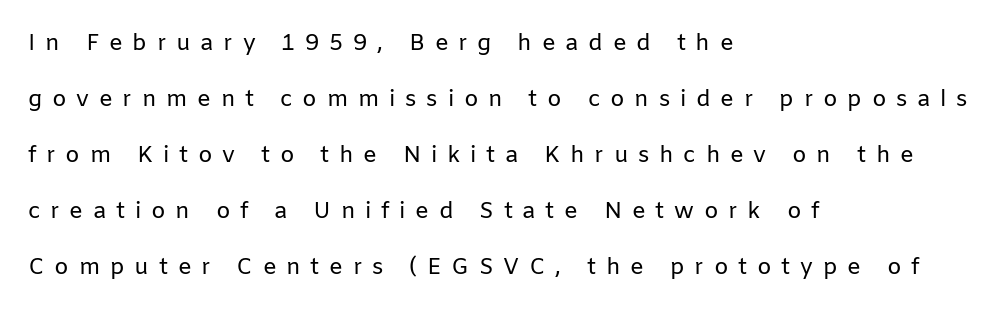
{"italic": "no", "bold": "no", "underline": "no", "align": "left", "line_spacing": "loose", "line_spacing_ratio": 2.44, "letter_spacing": "wide", "letter_spacing_em": 0.42, "glyph_px": 23}
